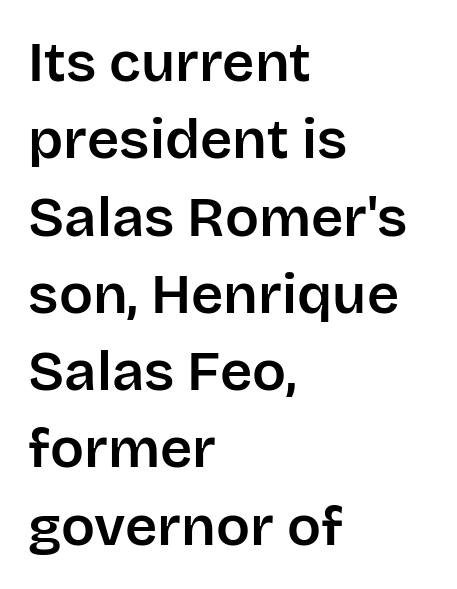
The image shows 56 px sans-serif type, upright; set left-aligned, normal line spacing (1.38x), normal letter spacing, not underlined; low stroke contrast and a large x-height.
